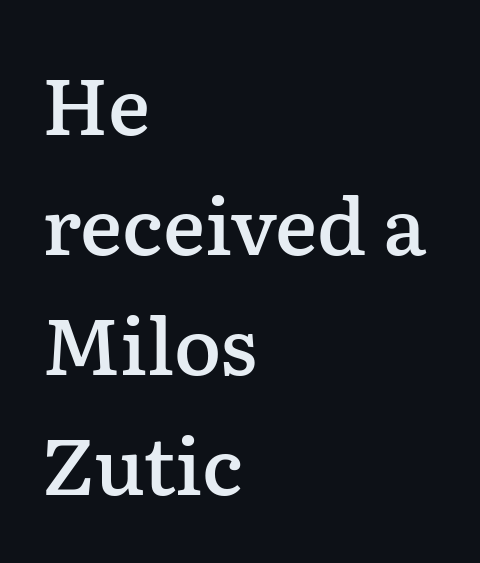
Here the designer chose a conventional face with non-uniform glyph widths. No extra tracking has been applied to these lines. Small tapered or slab feet sit at the stroke ends, so this counts as serif. Emphasis by weight is partial: semibold. Caption: multi-line text, flush left, ragged right.
